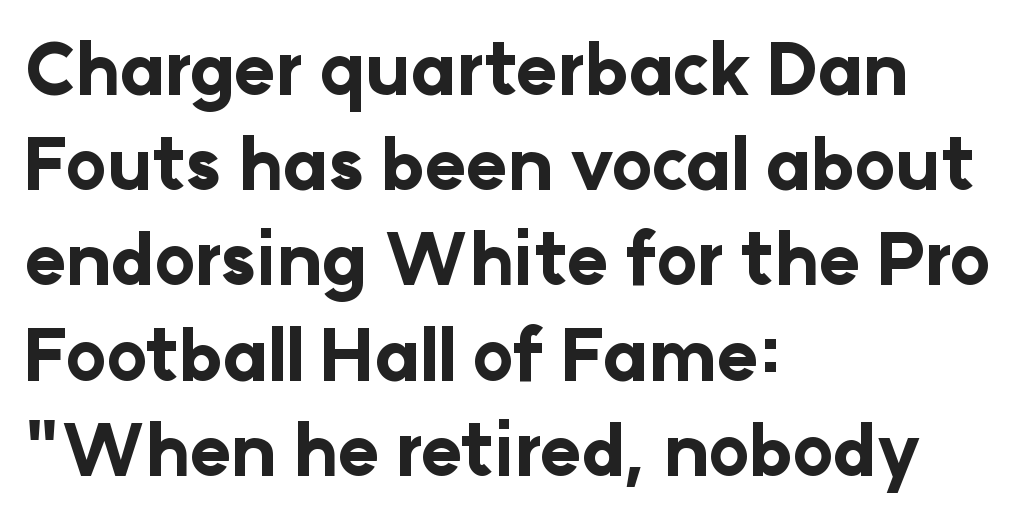
The image shows 70 px bold sans-serif type, upright; set left-aligned, normal line spacing (1.36x), normal letter spacing, not underlined; low stroke contrast and a medium x-height.
